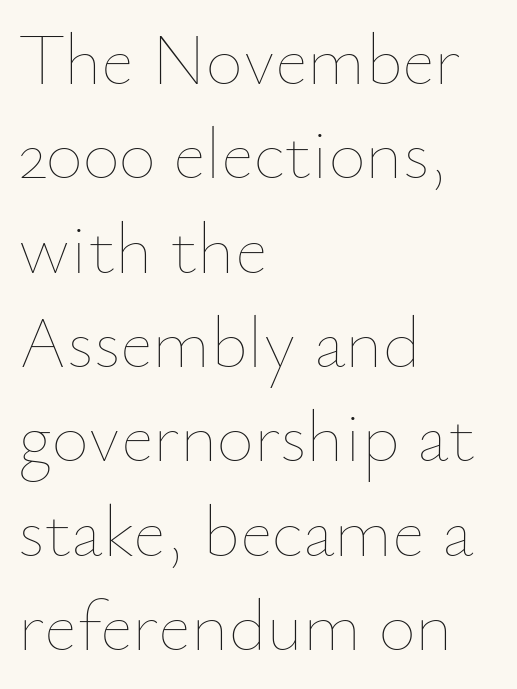
{"italic": "no", "bold": "no", "weight": "thin", "width": "normal", "stroke_contrast": "low", "x_height": "small", "monospaced": "no", "underline": "no", "align": "left", "line_spacing": "normal", "line_spacing_ratio": 1.31, "letter_spacing": "normal", "letter_spacing_em": 0.0, "glyph_px": 72}
